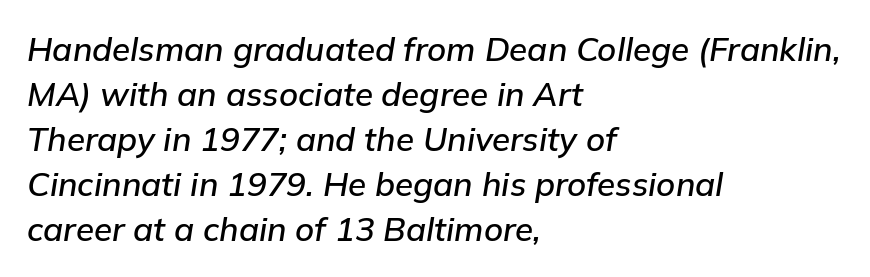
Between one letter and the next there's only the usual sliver of space. These lines stack with their left ends in a neat column. The passage shown leans; its letterforms are oblique. Words float on clear page, feet unadorned. Varying glyph widths throughout — classic text-font behaviour. One glance says typical: line gaps are just what's usual.
